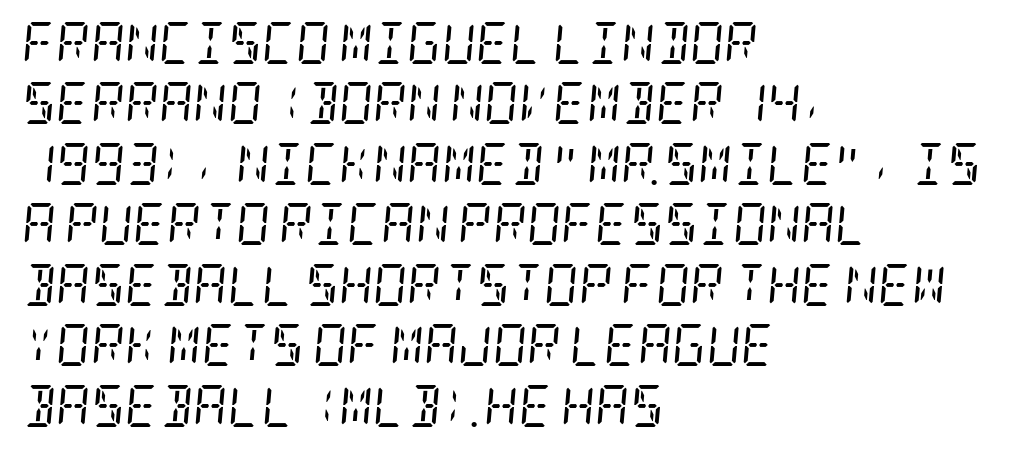
Q: Is the text bold? A: No.
Q: Is the text italic (slanted)? A: Yes, it leans right by about 5 degrees.
Q: Is the typeface a serif or a sans-serif typeface? A: Serif.
Q: Is the text underlined? A: No.
Q: How is the paragraph aligned? A: Left-aligned.
Q: Is the spacing between letters normal or unusually wide? A: Normal.
Q: Is the spacing between lines tight, normal or loose? A: Normal.
Q: Width (condensed, normal, or wide)? A: Condensed.
Q: Stroke contrast? A: Low.
Q: x-height? A: Large.
